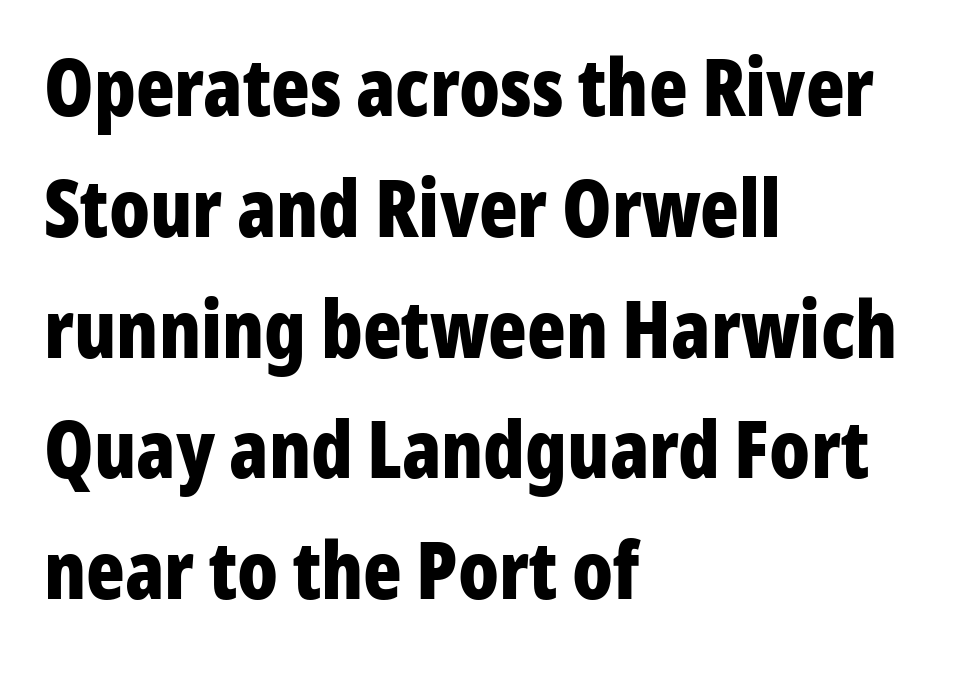
Q: Is the text bold? A: Yes.
Q: Is the text italic (slanted)? A: No, it is upright.
Q: Is the typeface a serif or a sans-serif typeface? A: Sans-serif.
Q: Is the text underlined? A: No.
Q: How is the paragraph aligned? A: Left-aligned.
Q: Is the spacing between letters normal or unusually wide? A: Normal.
Q: Is the spacing between lines tight, normal or loose? A: Normal.
Q: Width (condensed, normal, or wide)? A: Condensed.
Q: Stroke contrast? A: Low.
Q: x-height? A: Medium.
Q: Monospaced? A: No.
